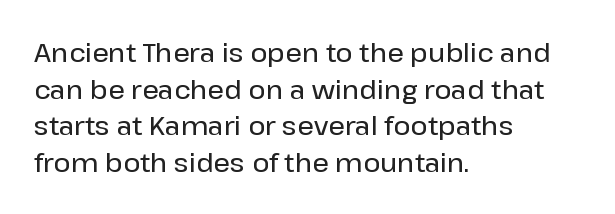
Here the glyphs are tracked normally, forming tight word shapes. Upright lettering throughout. Underline: absent. The lines are quadded left.
